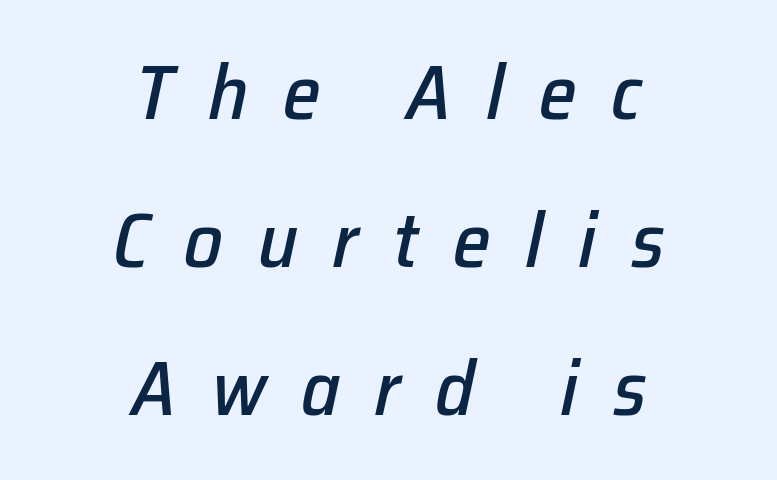
The image shows 77 px text type, italic (leaning right); set centered, loose line spacing (1.92x), unusually wide letter spacing (+0.45 em), not underlined; low stroke contrast and a medium x-height.
